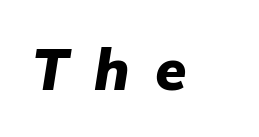
The image shows 57 px heavy type, italic (leaning right); set unusually wide letter spacing (+0.45 em), not underlined; low stroke contrast and a medium x-height.
